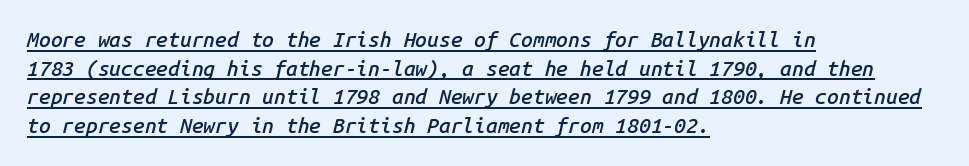
Here the glyphs are tracked normally, forming tight word shapes. Compared with typical paragraphs, the rows here are spaced about the same. This rendering uses left alignment, leaving the right contour irregular. A somewhat darkened texture: the type is semibold rather than bold. This is underlined copy, the kind a proofreader might mark for attention.
